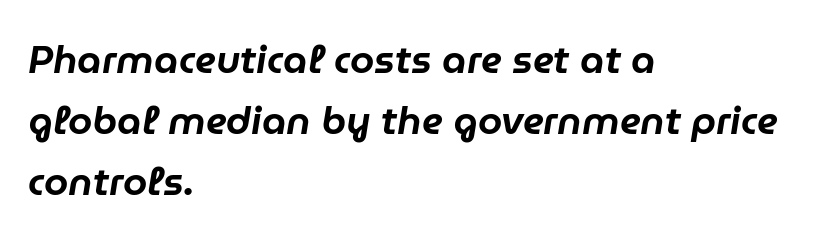
{"italic": "yes", "lean": "right", "slant_degrees": 9, "width": "normal", "stroke_contrast": "low", "x_height": "medium", "monospaced": "no", "underline": "no", "align": "left", "line_spacing": "normal", "line_spacing_ratio": 1.56, "letter_spacing": "normal", "letter_spacing_em": 0.0, "glyph_px": 39}
